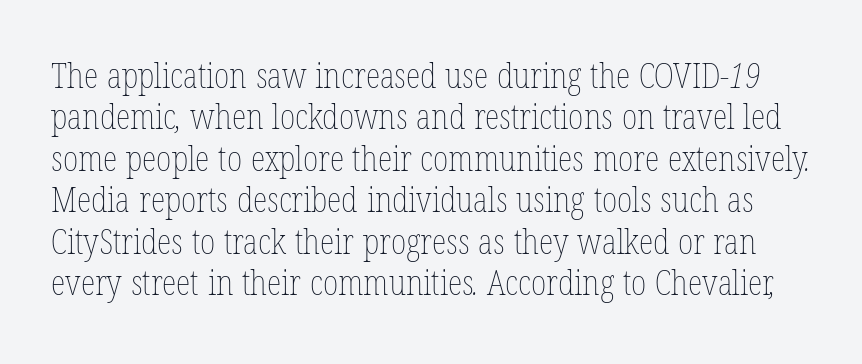
{"bold": "no", "weight": "thin", "width": "condensed", "stroke_contrast": "low", "x_height": "medium", "monospaced": "no", "underline": "no", "line_spacing_ratio": 1.22, "letter_spacing": "normal", "letter_spacing_em": 0.0, "glyph_px": 34}
